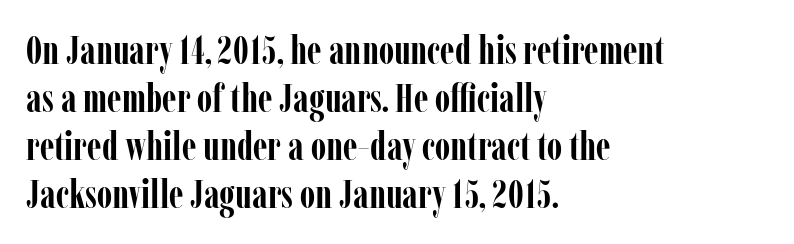
{"serif": "yes", "italic": "no", "bold": "yes", "weight": "semibold", "width": "condensed", "stroke_contrast": "low", "x_height": "medium", "monospaced": "no", "underline": "no", "align": "left", "line_spacing_ratio": 1.2, "letter_spacing": "normal", "letter_spacing_em": 0.0, "glyph_px": 40}
